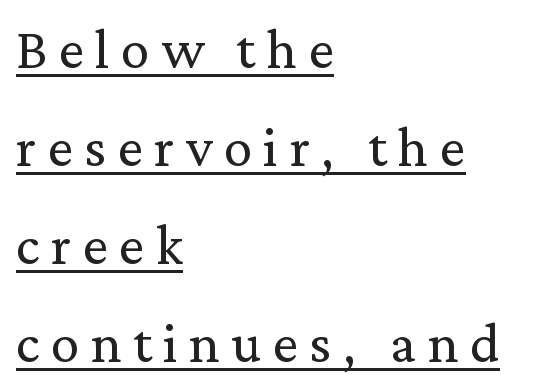
{"serif": "yes", "italic": "no", "bold": "no", "weight": "regular", "width": "normal", "stroke_contrast": "medium", "x_height": "medium", "monospaced": "no", "underline": "yes", "align": "left", "line_spacing_ratio": 1.72, "letter_spacing": "wide", "letter_spacing_em": 0.2, "glyph_px": 57}
